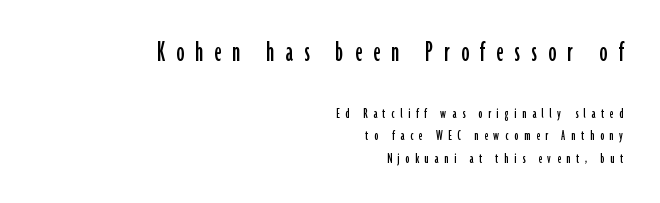
Q: Is the text italic (slanted)? A: No, it is upright.
Q: Is the typeface a serif or a sans-serif typeface? A: Sans-serif.
Q: Is the text underlined? A: No.
Q: How is the paragraph aligned? A: Right-aligned.
Q: Is the spacing between letters normal or unusually wide? A: Unusually wide.
Q: Is the spacing between lines tight, normal or loose? A: Normal.
Q: Which block of text is set in a larger size, the first (top) or the second (bottom)? A: The first (top) one.
Q: Width (condensed, normal, or wide)? A: Condensed.
Q: Stroke contrast? A: Low.
Q: x-height? A: Medium.
Q: Monospaced? A: No.
